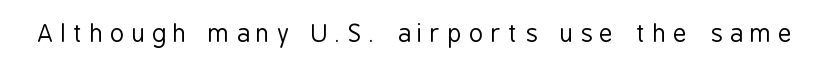
The image shows 24 px text type, upright; set unusually wide letter spacing (+0.31 em), not underlined.
